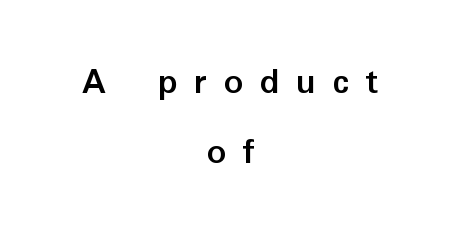
The image shows 38 px semibold sans-serif type, upright; set centered, line spacing 1.83x, unusually wide letter spacing (+0.43 em), not underlined; low stroke contrast and a medium x-height.
